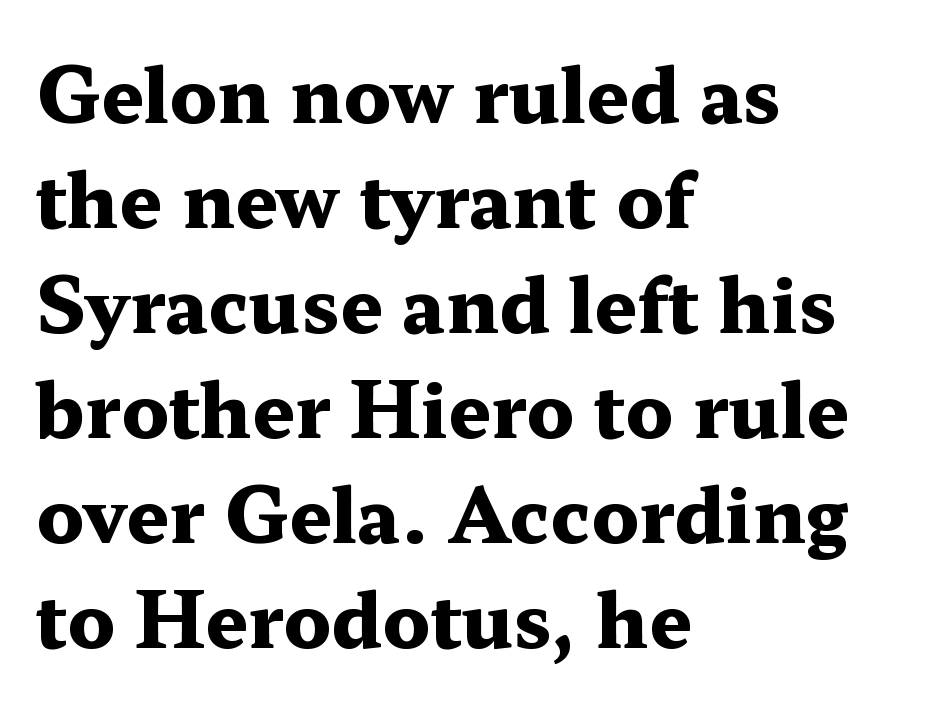
Q: Is the text bold? A: Yes.
Q: Is the text italic (slanted)? A: No, it is upright.
Q: Is the typeface a serif or a sans-serif typeface? A: Serif.
Q: Is the text underlined? A: No.
Q: How is the paragraph aligned? A: Left-aligned.
Q: Is the spacing between letters normal or unusually wide? A: Normal.
Q: Is the spacing between lines tight, normal or loose? A: Normal.
Q: Width (condensed, normal, or wide)? A: Wide.
Q: Stroke contrast? A: Medium.
Q: x-height? A: Medium.
Q: Monospaced? A: No.
